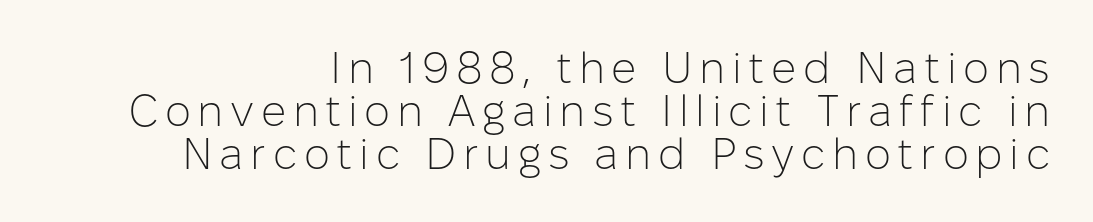
Q: Is the text bold? A: No.
Q: Is the text italic (slanted)? A: No, it is upright.
Q: Is the typeface a serif or a sans-serif typeface? A: Sans-serif.
Q: Is the text underlined? A: No.
Q: How is the paragraph aligned? A: Right-aligned.
Q: Is the spacing between lines tight, normal or loose? A: Tight.
Q: Width (condensed, normal, or wide)? A: Normal.
Q: Stroke contrast? A: Low.
Q: x-height? A: Medium.
Q: Monospaced? A: No.
